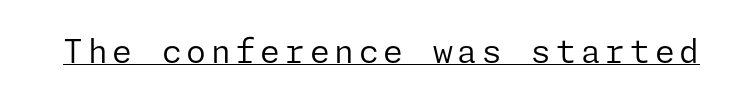
{"serif": "no", "italic": "no", "bold": "no", "weight": "regular", "width": "normal", "stroke_contrast": "low", "x_height": "medium", "underline": "yes", "glyph_px": 32}
